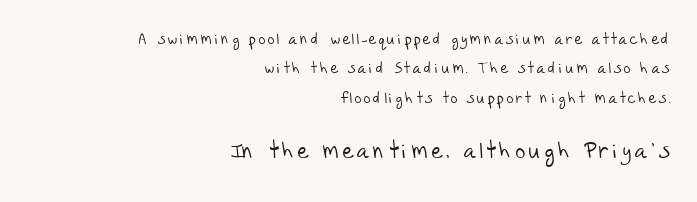
The image shows 22 px text type; set right-aligned, loose line spacing (1.96x), not underlined; the second (bottom) block is 1.47x larger.
